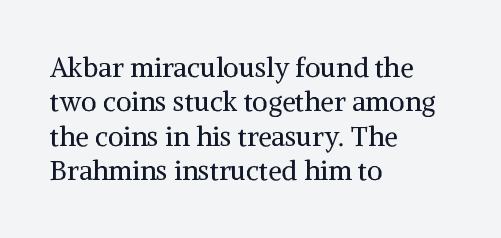
Q: Is the text bold? A: No.
Q: Is the text italic (slanted)? A: No, it is upright.
Q: Is the text underlined? A: No.
Q: How is the paragraph aligned? A: Left-aligned.
Q: Is the spacing between letters normal or unusually wide? A: Normal.
Q: Is the spacing between lines tight, normal or loose? A: Normal.
